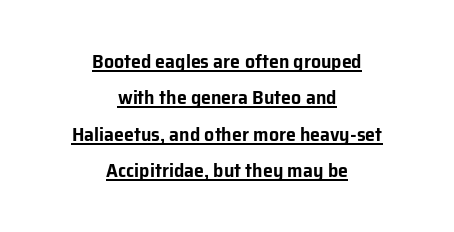
{"italic": "no", "underline": "yes", "align": "center", "line_spacing_ratio": 1.82, "letter_spacing": "normal", "letter_spacing_em": 0.0, "glyph_px": 20}
